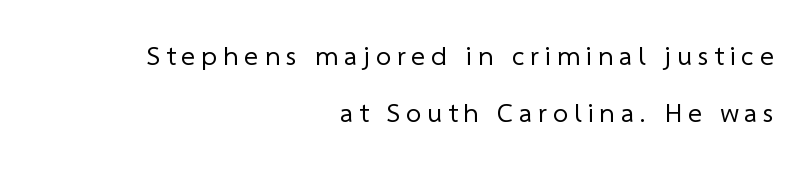
The lines are spread far apart with generous leading. Decoration check: the copy has no underline. Stroke thickness stays within the range of a standard reading face or lighter. One-word summary of the alignment: right. The line texture is sparse and dotted thanks to wide tracking.
